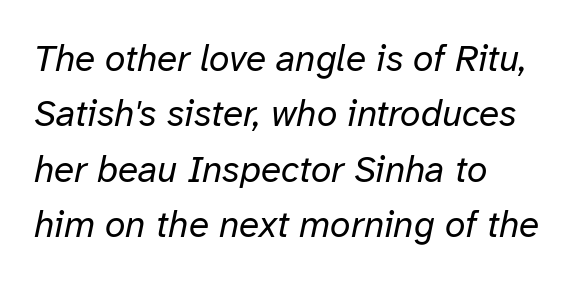
{"italic": "yes", "lean": "right", "slant_degrees": 12, "bold": "no", "weight": "regular", "width": "normal", "stroke_contrast": "low", "x_height": "medium", "monospaced": "no", "underline": "no", "align": "left", "line_spacing": "normal", "line_spacing_ratio": 1.5, "letter_spacing": "normal", "letter_spacing_em": 0.0, "glyph_px": 37}
